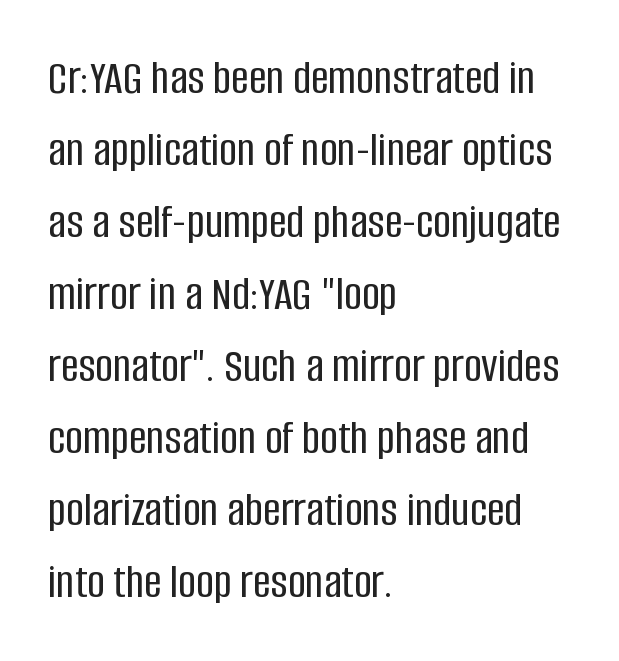
Q: Is the text italic (slanted)? A: No, it is upright.
Q: Is the typeface a serif or a sans-serif typeface? A: Sans-serif.
Q: Is the text underlined? A: No.
Q: How is the paragraph aligned? A: Left-aligned.
Q: Is the spacing between letters normal or unusually wide? A: Normal.
Q: Is the spacing between lines tight, normal or loose? A: Normal.
Q: Width (condensed, normal, or wide)? A: Condensed.
Q: Stroke contrast? A: Low.
Q: x-height? A: Large.
Q: Monospaced? A: No.
